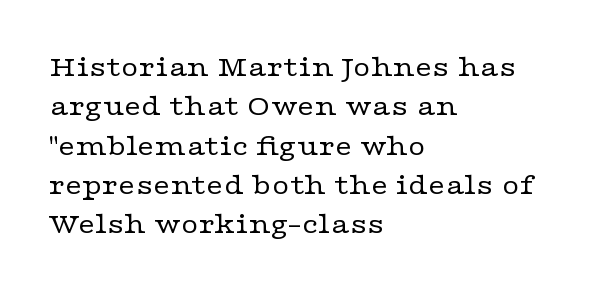
The image shows 30 px regular-weight, wide serif type, upright; set left-aligned, normal line spacing (1.31x), normal letter spacing, not underlined; low stroke contrast and a medium x-height.
